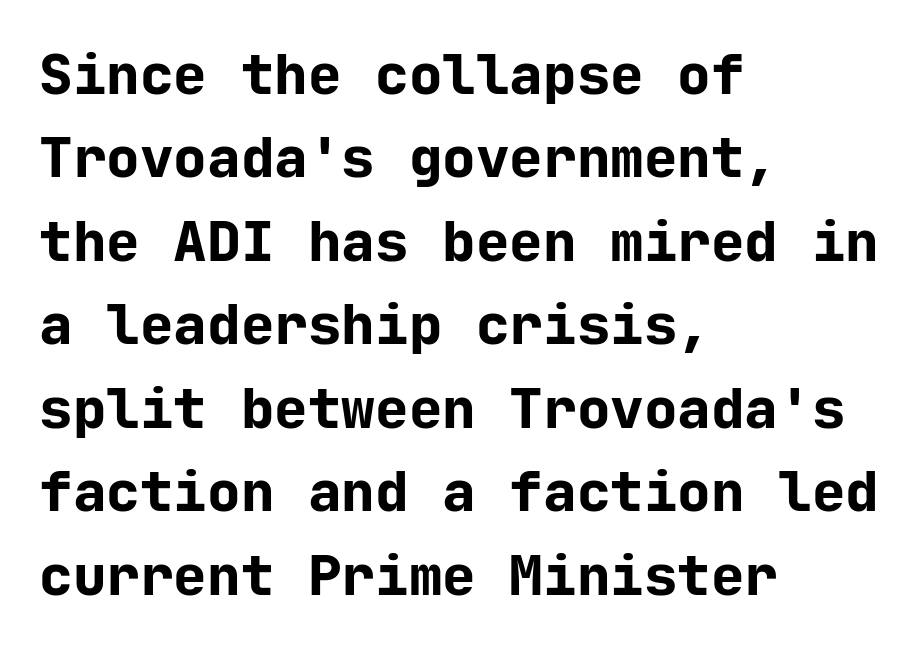
On the weight axis this lands at bold, roughly 700. The tracking reads as untouched default to a designer's eye. I'd call this a sans setting — the letters go barefoot. The vertical gap from one line to the next is medium. Just letters on the line, the space beneath them empty.
